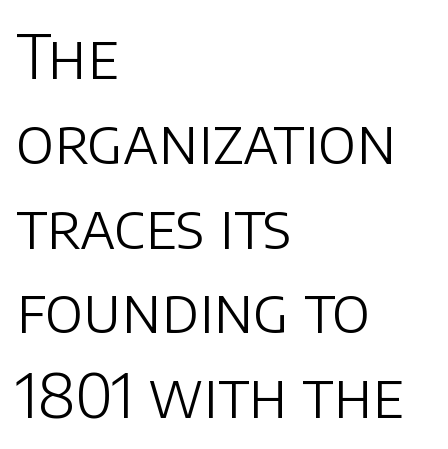
Q: Is the text bold? A: No.
Q: Is the text italic (slanted)? A: No, it is upright.
Q: Is the typeface a serif or a sans-serif typeface? A: Sans-serif.
Q: Is the text underlined? A: No.
Q: How is the paragraph aligned? A: Left-aligned.
Q: Is the spacing between letters normal or unusually wide? A: Normal.
Q: Is the spacing between lines tight, normal or loose? A: Normal.
Q: Width (condensed, normal, or wide)? A: Normal.
Q: Stroke contrast? A: Low.
Q: x-height? A: Large.
Q: Monospaced? A: No.
